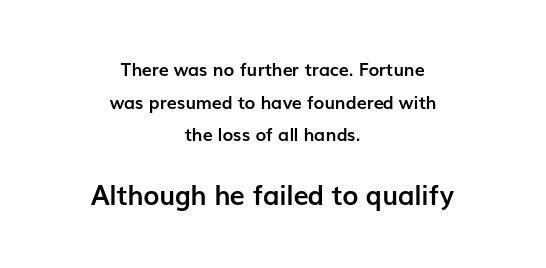
The image shows 27 px bold type, upright; set centered, line spacing 1.81x, normal letter spacing, not underlined; the second (bottom) block is 1.5x larger.
